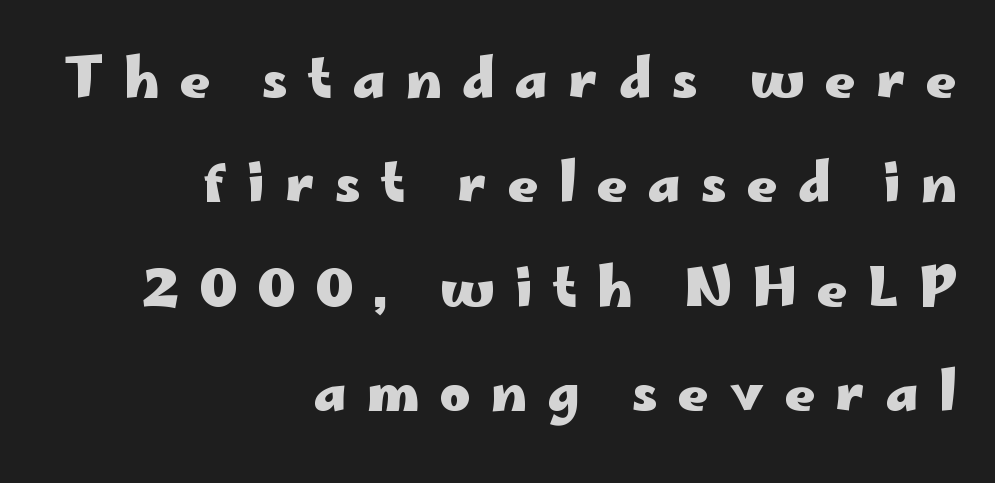
Q: Is the text bold? A: Yes.
Q: Is the text italic (slanted)? A: No, it is upright.
Q: Is the typeface a serif or a sans-serif typeface? A: Sans-serif.
Q: Is the text underlined? A: No.
Q: How is the paragraph aligned? A: Right-aligned.
Q: Is the spacing between letters normal or unusually wide? A: Unusually wide.
Q: Is the spacing between lines tight, normal or loose? A: Loose.
Q: Width (condensed, normal, or wide)? A: Wide.
Q: Stroke contrast? A: Low.
Q: x-height? A: Small.
Q: Monospaced? A: No.
